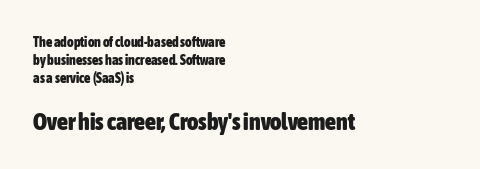
Q: Is the text bold? A: Yes.
Q: Is the text italic (slanted)? A: No, it is upright.
Q: Is the text underlined? A: No.
Q: How is the paragraph aligned? A: Left-aligned.
Q: Is the spacing between letters normal or unusually wide? A: Normal.
Q: Is the spacing between lines tight, normal or loose? A: Normal.
Q: Which block of text is set in a larger size, the first (top) or the second (bottom)? A: The second (bottom) one.
